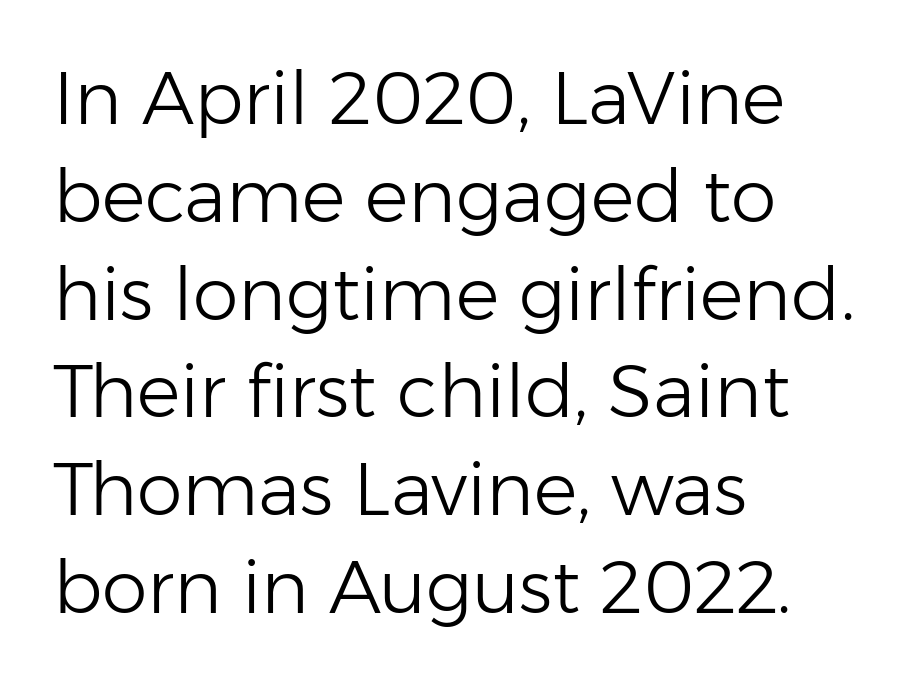
Every row of glyphs begins at an identical x-position on the left. In terms of letterspacing, this is plain default setting. Type without underlining. Evenly set lines give the paragraph a standard silhouette.
